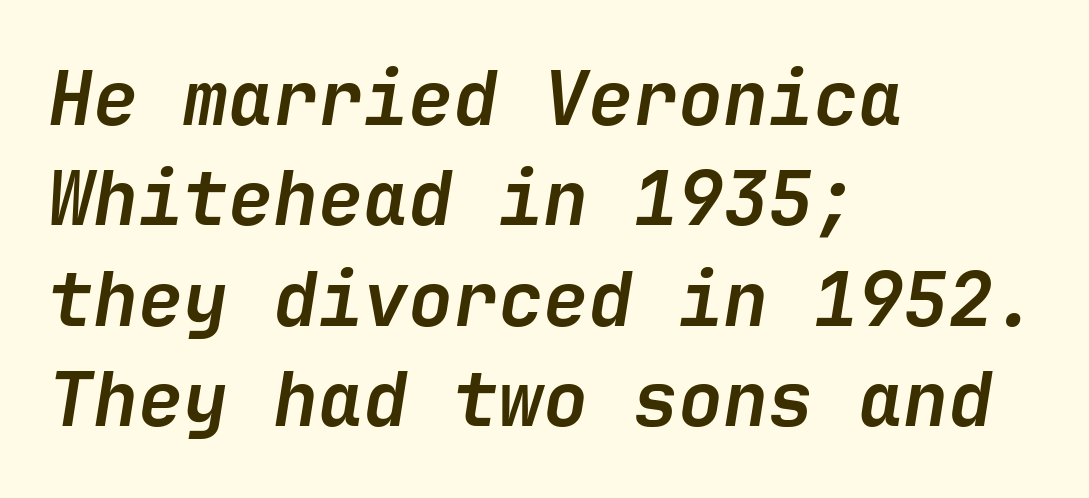
The passage is arranged the way most books set body copy — flush left. The font's italic variant was chosen for this text. Type without underlining. Strong, thick strokes mark this as bold type. Letter spacing: default. Line spacing here is normal.
